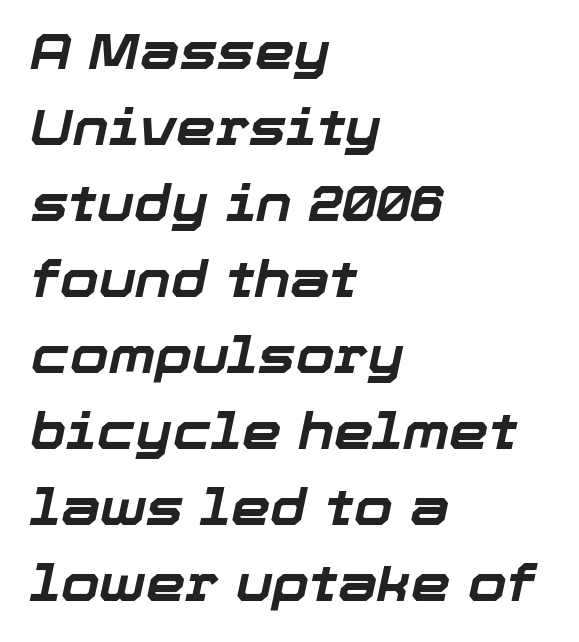
{"italic": "yes", "lean": "right", "slant_degrees": 12, "bold": "yes", "weight": "bold", "width": "normal", "stroke_contrast": "low", "x_height": "medium", "monospaced": "no", "underline": "no", "align": "left", "line_spacing": "normal", "line_spacing_ratio": 1.52, "letter_spacing": "normal", "letter_spacing_em": 0.0, "glyph_px": 50}
